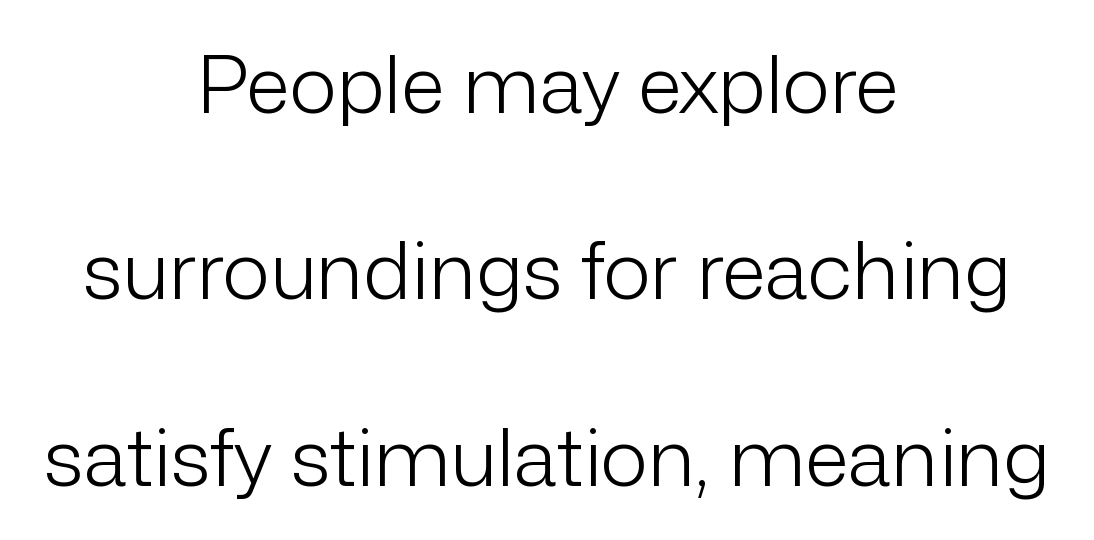
Q: Is the text bold? A: No.
Q: Is the text italic (slanted)? A: No, it is upright.
Q: Is the typeface a serif or a sans-serif typeface? A: Sans-serif.
Q: Is the text underlined? A: No.
Q: How is the paragraph aligned? A: Centered.
Q: Is the spacing between letters normal or unusually wide? A: Normal.
Q: Is the spacing between lines tight, normal or loose? A: Loose.
Q: Width (condensed, normal, or wide)? A: Normal.
Q: Stroke contrast? A: Low.
Q: x-height? A: Medium.
Q: Monospaced? A: No.
